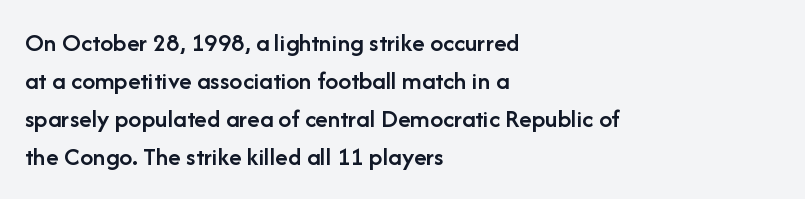
One glance says typical: line gaps are just what's usual. All the whitespace from short lines collects on the right. Stems and bowls a touch heavier than normal — semibold. Only glyphs here, with clear space below each row. Letter spacing: default.
